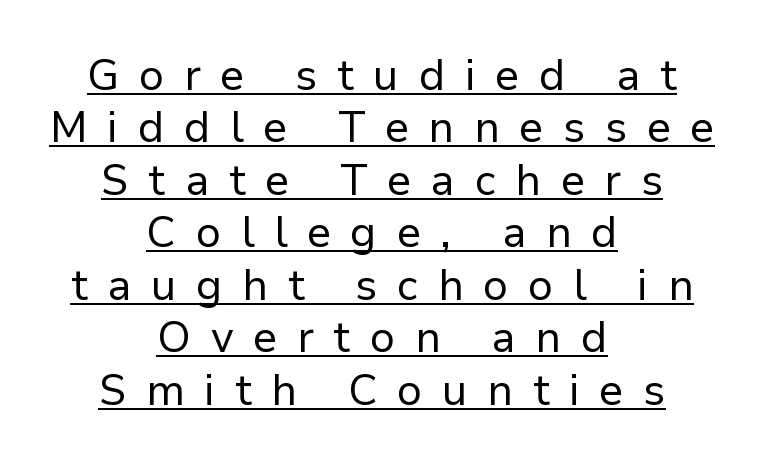
The image shows 43 px regular-weight sans-serif type, upright; set centered, line spacing 1.22x, unusually wide letter spacing (+0.46 em), underlined; low stroke contrast and a medium x-height.
